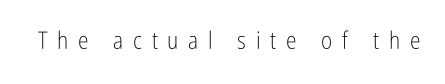
Q: Is the text bold? A: No.
Q: Is the text italic (slanted)? A: No, it is upright.
Q: Is the text underlined? A: No.
Q: Is the spacing between letters normal or unusually wide? A: Unusually wide.
